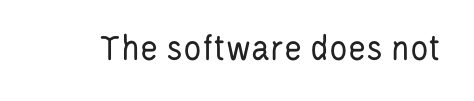
These glyphs show unthickened strokes, regular width or finer. Is the letter spacing exaggerated? No — it looks like the ordinary default. A roman cut, with each character standing at attention. Just letters on the line, the space beneath them empty. The letters carry no serifs — their stems end cleanly without finishing strokes. Is this a fixed-width face? No — the glyphs have proportional, varying widths.
